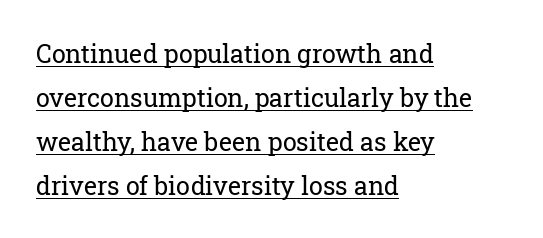
This sample carries an underscore along the baseline area. The passage shown is not bold in any degree. Notice how the stems are strictly vertical — no italics here. Between one letter and the next there's only the usual sliver of space. A student would call this left alignment; a typographer would say flush left, rag right.
